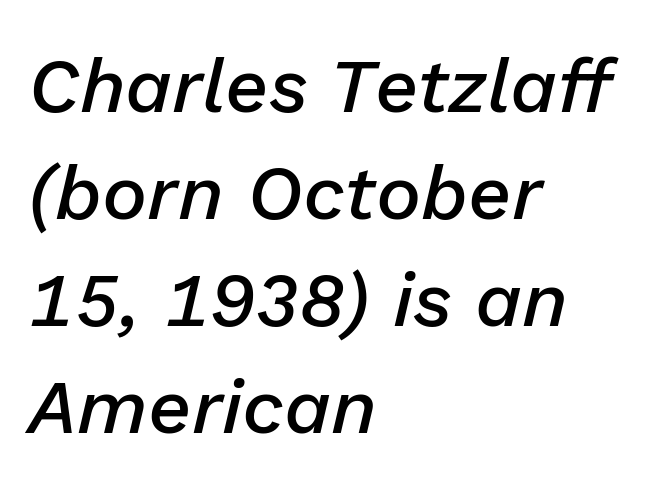
Q: Is the text bold? A: Semi-bold.
Q: Is the text italic (slanted)? A: Yes, it leans right by about 13 degrees.
Q: Is the text underlined? A: No.
Q: How is the paragraph aligned? A: Left-aligned.
Q: Is the spacing between letters normal or unusually wide? A: Normal.
Q: Is the spacing between lines tight, normal or loose? A: Normal.
Q: Width (condensed, normal, or wide)? A: Normal.
Q: Stroke contrast? A: Low.
Q: x-height? A: Medium.
Q: Monospaced? A: No.
